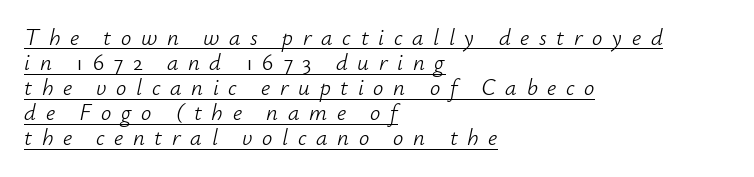
Q: Is the text bold? A: No.
Q: Is the text italic (slanted)? A: Yes, it leans right by about 12 degrees.
Q: Is the text underlined? A: Yes.
Q: How is the paragraph aligned? A: Left-aligned.
Q: Is the spacing between letters normal or unusually wide? A: Unusually wide.
Q: Is the spacing between lines tight, normal or loose? A: Tight.
